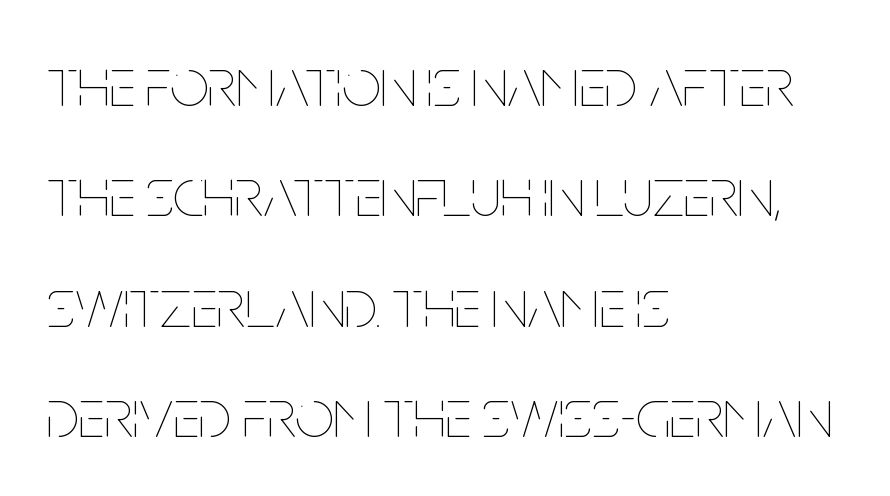
Q: Is the text bold? A: No.
Q: Is the text italic (slanted)? A: No, it is upright.
Q: Is the text underlined? A: No.
Q: How is the paragraph aligned? A: Left-aligned.
Q: Is the spacing between letters normal or unusually wide? A: Normal.
Q: Is the spacing between lines tight, normal or loose? A: Normal.
Q: Width (condensed, normal, or wide)? A: Condensed.
Q: Stroke contrast? A: Low.
Q: x-height? A: Large.
Q: Monospaced? A: No.
